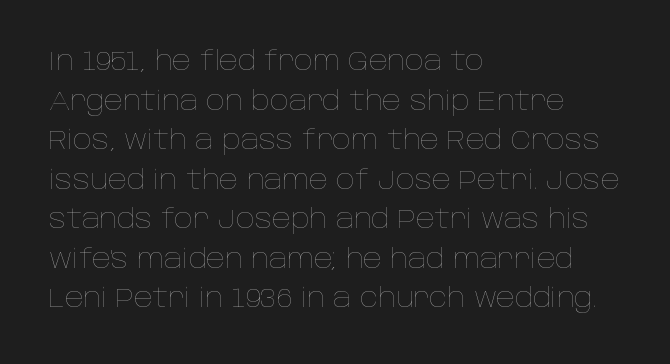
Q: Is the text bold? A: No.
Q: Is the text italic (slanted)? A: No, it is upright.
Q: Is the text underlined? A: No.
Q: How is the paragraph aligned? A: Left-aligned.
Q: Is the spacing between letters normal or unusually wide? A: Normal.
Q: Is the spacing between lines tight, normal or loose? A: Normal.
